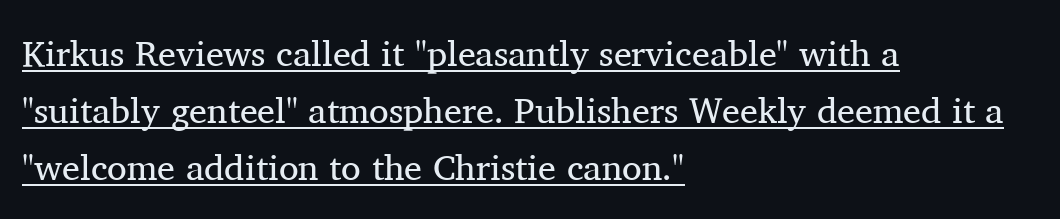
Q: Is the text bold? A: No.
Q: Is the text italic (slanted)? A: No, it is upright.
Q: Is the typeface a serif or a sans-serif typeface? A: Serif.
Q: Is the text underlined? A: Yes.
Q: How is the paragraph aligned? A: Left-aligned.
Q: Is the spacing between letters normal or unusually wide? A: Normal.
Q: Is the spacing between lines tight, normal or loose? A: Normal.
Q: Width (condensed, normal, or wide)? A: Normal.
Q: Stroke contrast? A: Medium.
Q: x-height? A: Medium.
Q: Monospaced? A: No.
